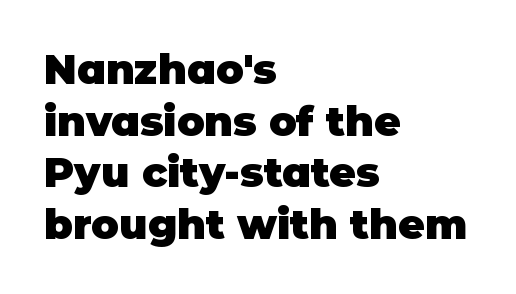
{"serif": "no", "italic": "no", "bold": "yes", "weight": "heavy", "width": "normal", "stroke_contrast": "low", "x_height": "large", "monospaced": "no", "underline": "no", "align": "left", "line_spacing": "normal", "line_spacing_ratio": 1.26, "letter_spacing": "normal", "letter_spacing_em": 0.0, "glyph_px": 41}
